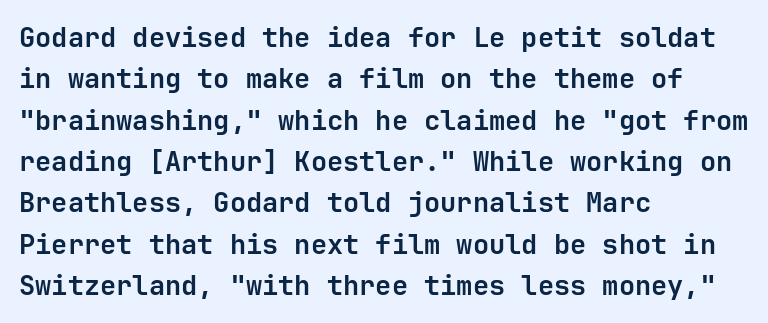
Q: Is the text bold? A: Yes.
Q: Is the text italic (slanted)? A: No, it is upright.
Q: Is the text underlined? A: No.
Q: How is the paragraph aligned? A: Left-aligned.
Q: Is the spacing between letters normal or unusually wide? A: Normal.
Q: Is the spacing between lines tight, normal or loose? A: Normal.
